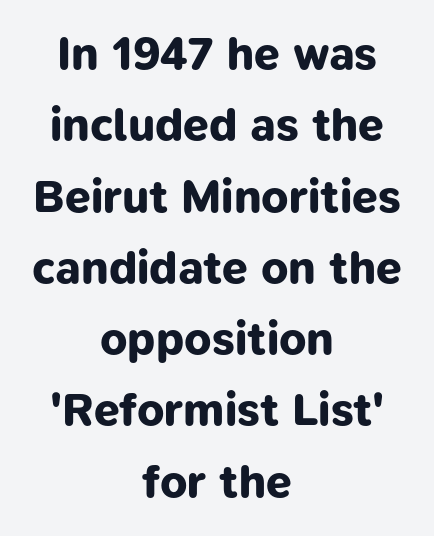
{"serif": "no", "bold": "yes", "weight": "bold", "width": "normal", "stroke_contrast": "low", "x_height": "medium", "monospaced": "no", "underline": "no", "align": "center", "line_spacing": "normal", "line_spacing_ratio": 1.55, "letter_spacing": "normal", "letter_spacing_em": 0.0, "glyph_px": 46}
